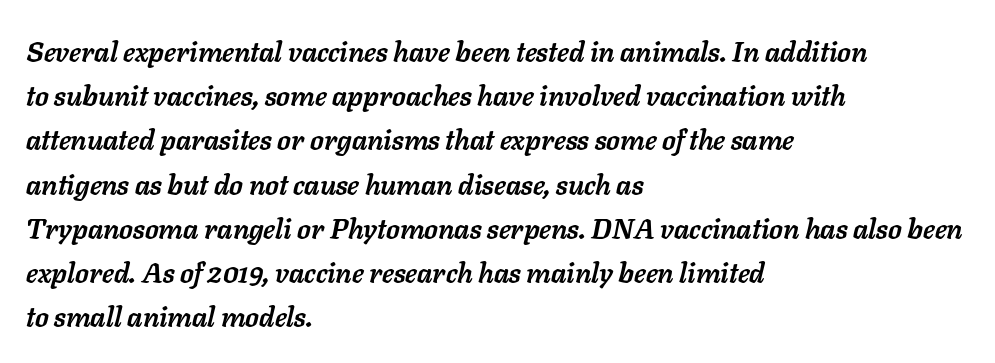
{"italic": "yes", "lean": "right", "slant_degrees": 11, "bold": "yes", "weight": "semibold", "width": "normal", "stroke_contrast": "low", "x_height": "medium", "monospaced": "no", "underline": "no", "align": "left", "line_spacing": "normal", "line_spacing_ratio": 1.58, "letter_spacing": "normal", "letter_spacing_em": 0.0, "glyph_px": 28}
